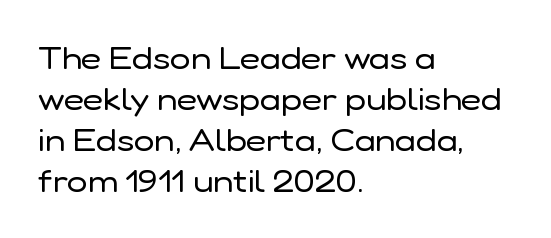
The image shows 31 px regular-weight sans-serif type, upright; set left-aligned, normal line spacing (1.32x), normal letter spacing, not underlined; low stroke contrast and a medium x-height.
